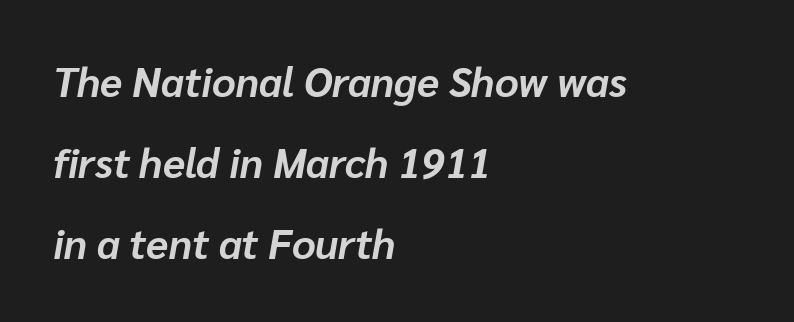
Q: Is the text bold? A: Yes.
Q: Is the text italic (slanted)? A: Yes, it leans right by about 10 degrees.
Q: Is the text underlined? A: No.
Q: How is the paragraph aligned? A: Left-aligned.
Q: Is the spacing between letters normal or unusually wide? A: Normal.
Q: Is the spacing between lines tight, normal or loose? A: Loose.
Q: Width (condensed, normal, or wide)? A: Normal.
Q: Stroke contrast? A: Low.
Q: x-height? A: Medium.
Q: Monospaced? A: No.
